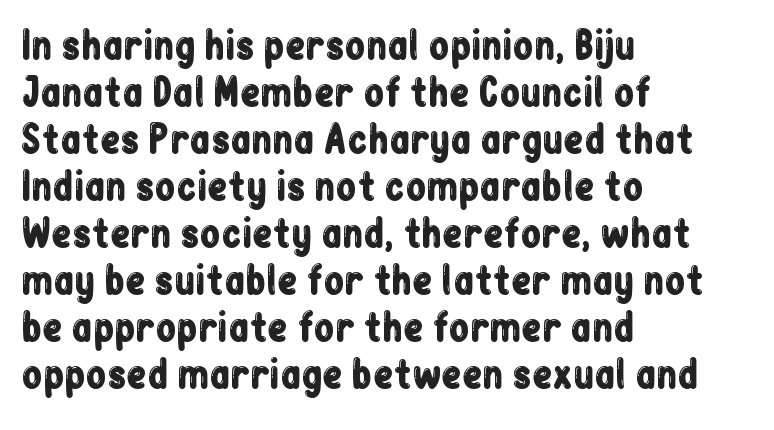
Spacing between characters is what you'd get straight out of the box. Looks like regular typesetting: each glyph gets only the width it needs. The lettering holds an erect, upright posture throughout. Successive baselines arrive at the customary interval. Observe the absence of serifs on each vertical stroke in this sample. These lines are set flush left with a ragged right edge.
